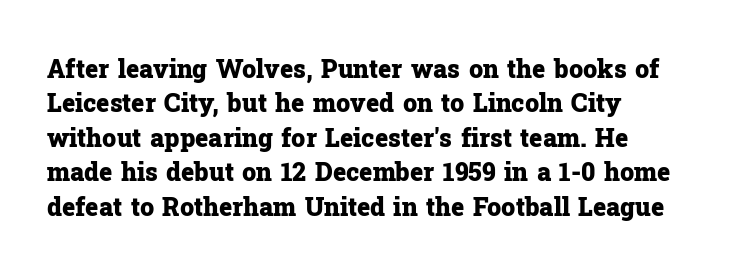
Q: Is the text bold? A: Yes.
Q: Is the text italic (slanted)? A: No, it is upright.
Q: Is the text underlined? A: No.
Q: How is the paragraph aligned? A: Left-aligned.
Q: Is the spacing between letters normal or unusually wide? A: Normal.
Q: Is the spacing between lines tight, normal or loose? A: Normal.
